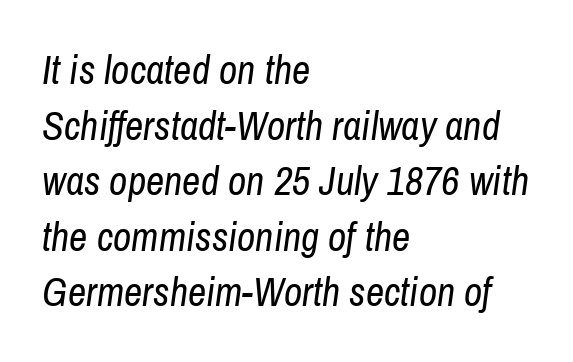
The image shows 40 px regular-weight, condensed type, italic (leaning right); set left-aligned, normal line spacing (1.39x), normal letter spacing, not underlined; low stroke contrast and a medium x-height.
